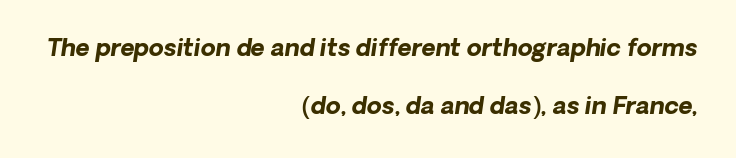
The letterforms sit shoulder to shoulder at normal distance. Decoration check: the copy has no underline. Is there much room between lines? Yes — plenty of vertical air separates them. Look at the stroke-to-counter ratio: heavy, a bold. Caption: multi-line text, flush right, ragged left.
